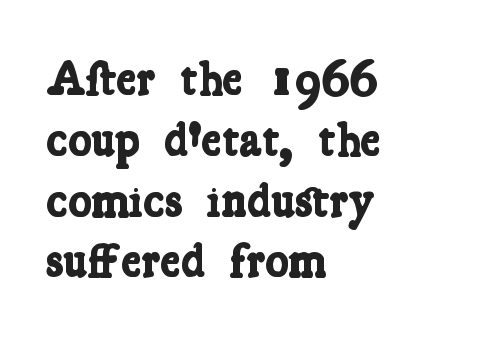
The image shows 49 px bold, condensed serif type; set left-aligned, line spacing 1.24x, normal letter spacing, not underlined; low stroke contrast and a medium x-height.
